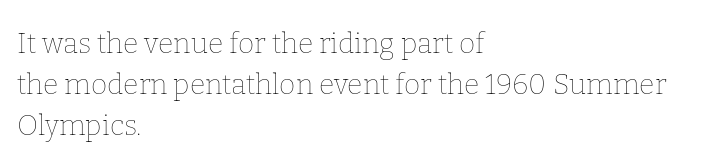
Q: Is the text bold? A: No.
Q: Is the text italic (slanted)? A: No, it is upright.
Q: Is the text underlined? A: No.
Q: How is the paragraph aligned? A: Left-aligned.
Q: Is the spacing between letters normal or unusually wide? A: Normal.
Q: Is the spacing between lines tight, normal or loose? A: Normal.
Q: Width (condensed, normal, or wide)? A: Normal.
Q: Stroke contrast? A: Low.
Q: x-height? A: Medium.
Q: Monospaced? A: No.
